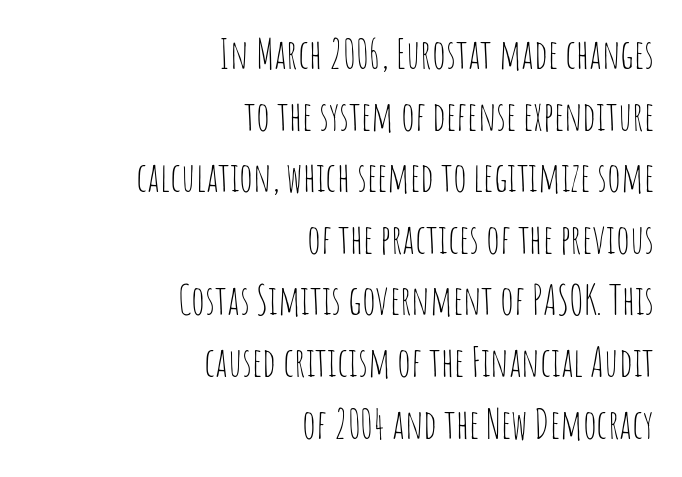
{"serif": "no", "italic": "no", "bold": "no", "weight": "thin", "width": "condensed", "stroke_contrast": "low", "x_height": "large", "monospaced": "no", "underline": "no", "align": "right", "line_spacing": "normal", "line_spacing_ratio": 1.54, "letter_spacing": "normal", "letter_spacing_em": 0.0, "glyph_px": 40}
